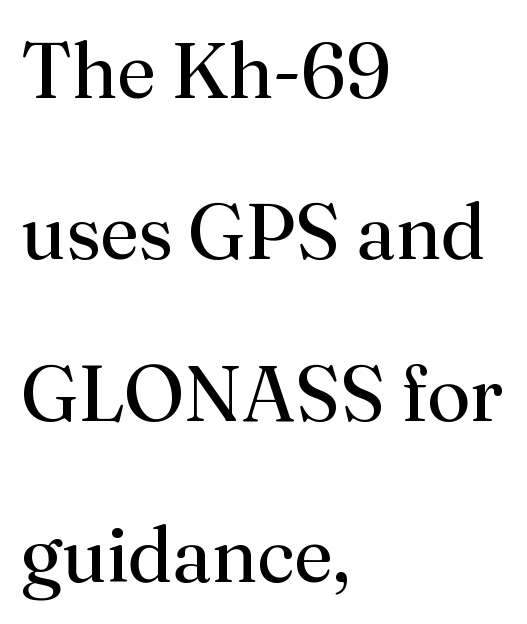
Q: Is the text bold? A: No.
Q: Is the text italic (slanted)? A: No, it is upright.
Q: Is the typeface a serif or a sans-serif typeface? A: Serif.
Q: Is the text underlined? A: No.
Q: How is the paragraph aligned? A: Left-aligned.
Q: Is the spacing between letters normal or unusually wide? A: Normal.
Q: Is the spacing between lines tight, normal or loose? A: Loose.
Q: Width (condensed, normal, or wide)? A: Normal.
Q: Stroke contrast? A: Medium.
Q: x-height? A: Small.
Q: Monospaced? A: No.
